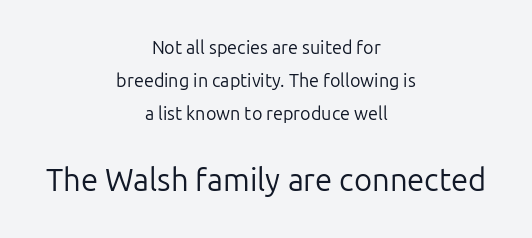
Q: Is the text bold? A: No.
Q: Is the text italic (slanted)? A: No, it is upright.
Q: Is the typeface a serif or a sans-serif typeface? A: Sans-serif.
Q: Is the text underlined? A: No.
Q: How is the paragraph aligned? A: Centered.
Q: Is the spacing between letters normal or unusually wide? A: Normal.
Q: Which block of text is set in a larger size, the first (top) or the second (bottom)? A: The second (bottom) one.
Q: Width (condensed, normal, or wide)? A: Normal.
Q: Stroke contrast? A: Low.
Q: x-height? A: Medium.
Q: Monospaced? A: No.
